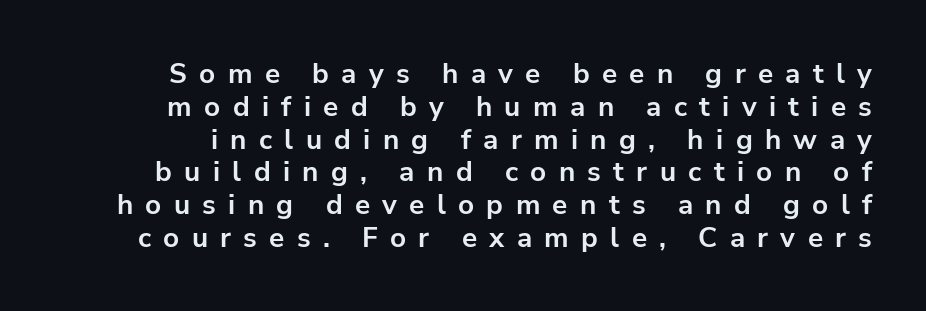
{"serif": "no", "italic": "no", "bold": "yes", "weight": "bold", "width": "normal", "stroke_contrast": "low", "x_height": "medium", "monospaced": "no", "underline": "no", "line_spacing_ratio": 1.17, "letter_spacing": "wide", "letter_spacing_em": 0.44, "glyph_px": 28}
